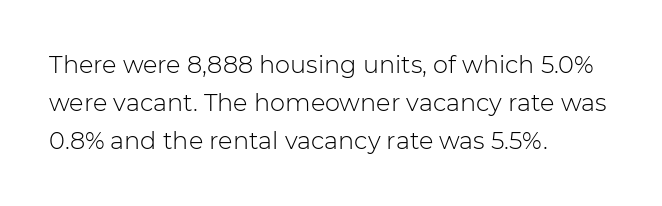
{"italic": "no", "bold": "no", "underline": "no", "align": "left", "line_spacing": "normal", "line_spacing_ratio": 1.59, "letter_spacing": "normal", "letter_spacing_em": 0.0, "glyph_px": 24}
